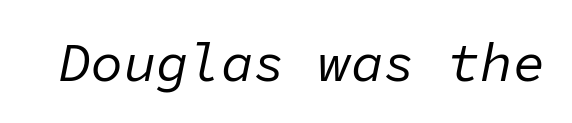
The image shows 54 px regular-weight type, italic (leaning right), monospaced; set normal letter spacing, not underlined; low stroke contrast and a medium x-height.
